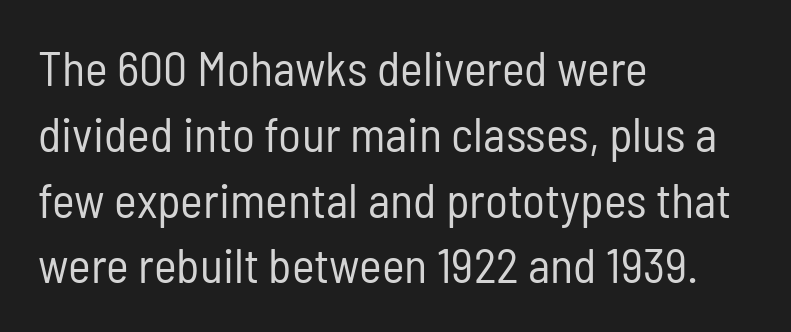
Q: Is the text bold? A: No.
Q: Is the text italic (slanted)? A: No, it is upright.
Q: Is the typeface a serif or a sans-serif typeface? A: Sans-serif.
Q: Is the text underlined? A: No.
Q: How is the paragraph aligned? A: Left-aligned.
Q: Is the spacing between letters normal or unusually wide? A: Normal.
Q: Is the spacing between lines tight, normal or loose? A: Normal.
Q: Width (condensed, normal, or wide)? A: Condensed.
Q: Stroke contrast? A: Low.
Q: x-height? A: Medium.
Q: Monospaced? A: No.
